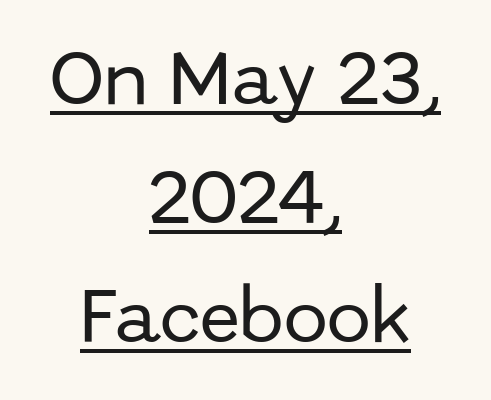
{"serif": "no", "italic": "no", "width": "normal", "stroke_contrast": "low", "x_height": "medium", "monospaced": "no", "underline": "yes", "align": "center", "line_spacing": "loose", "line_spacing_ratio": 2.02, "letter_spacing": "normal", "letter_spacing_em": 0.0, "glyph_px": 59}
